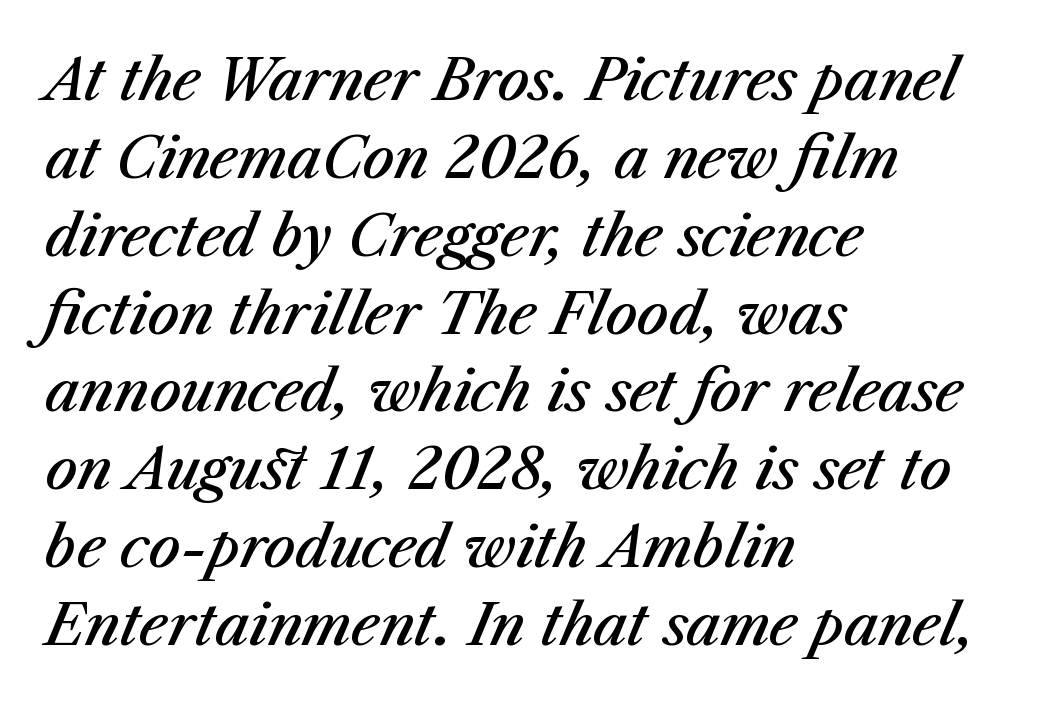
The face used here is rendered with its standard letterfit. The foot of each line stays bare and open. Notice how descenders clear the ascenders below comfortably — that's standard leading. Looks like regular typesetting: each glyph gets only the width it needs. This is oblique type, the kind used for emphasis or titles.
